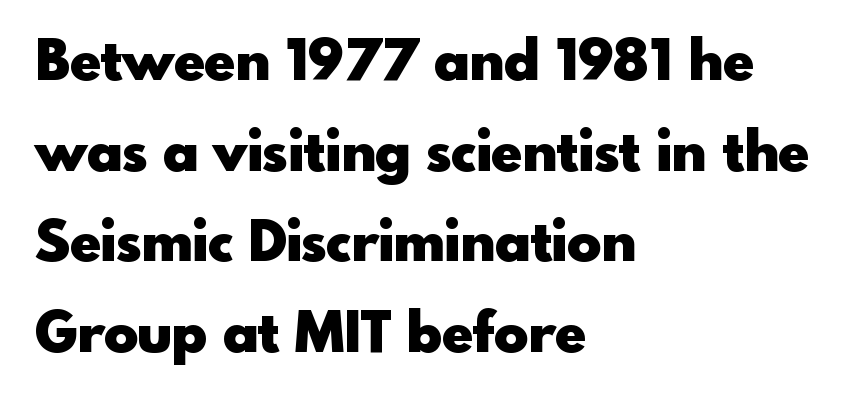
{"serif": "no", "italic": "no", "bold": "yes", "weight": "heavy", "width": "normal", "x_height": "small", "monospaced": "no", "underline": "no", "align": "left", "line_spacing": "normal", "line_spacing_ratio": 1.59, "letter_spacing": "normal", "letter_spacing_em": 0.0, "glyph_px": 57}
